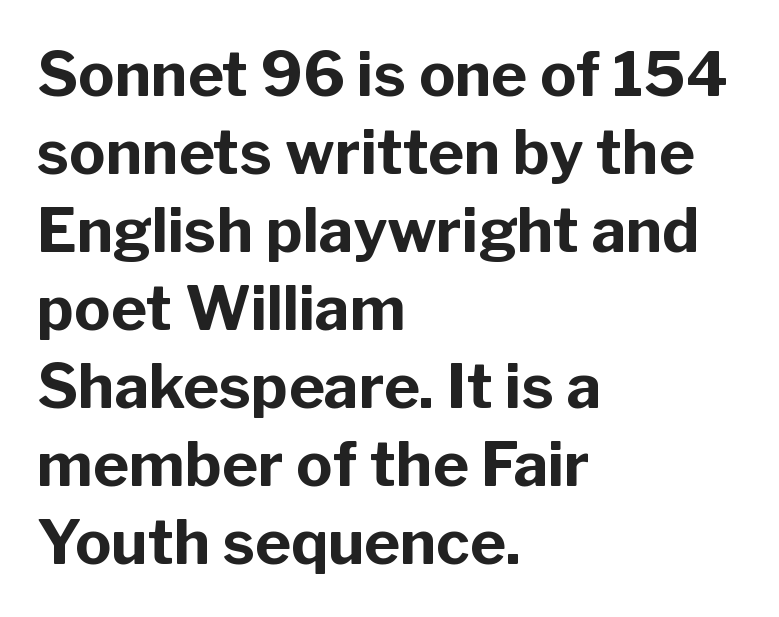
The image shows 61 px bold sans-serif type, upright; set left-aligned, normal line spacing (1.28x), normal letter spacing, not underlined; low stroke contrast and a medium x-height.
